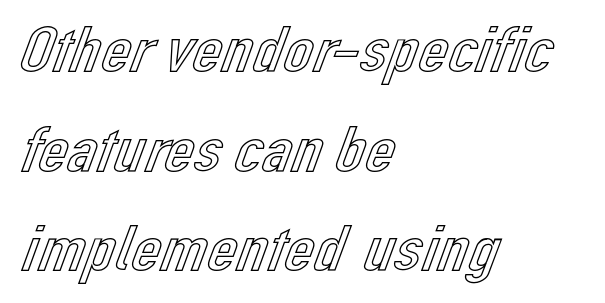
Q: Is the text italic (slanted)? A: Yes.
Q: Is the text underlined? A: No.
Q: How is the paragraph aligned? A: Left-aligned.
Q: Is the spacing between letters normal or unusually wide? A: Normal.
Q: Is the spacing between lines tight, normal or loose? A: Normal.
Q: Width (condensed, normal, or wide)? A: Normal.
Q: x-height? A: Medium.
Q: Monospaced? A: No.
